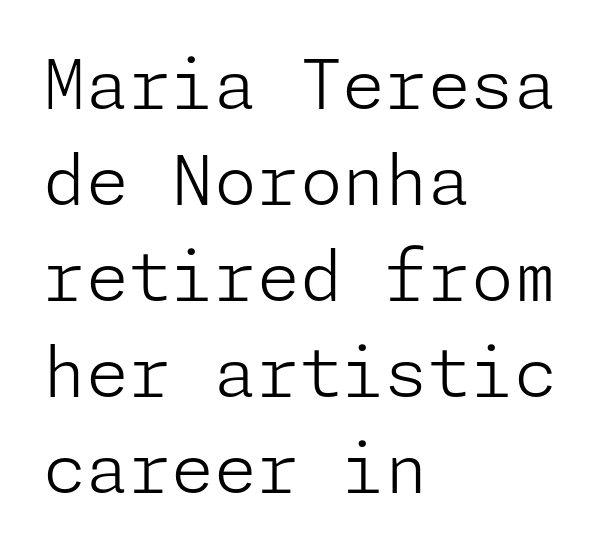
Q: Is the text bold? A: No.
Q: Is the text italic (slanted)? A: No, it is upright.
Q: Is the typeface a serif or a sans-serif typeface? A: Sans-serif.
Q: Is the text underlined? A: No.
Q: How is the paragraph aligned? A: Left-aligned.
Q: Is the spacing between letters normal or unusually wide? A: Normal.
Q: Is the spacing between lines tight, normal or loose? A: Normal.
Q: Width (condensed, normal, or wide)? A: Normal.
Q: Stroke contrast? A: Low.
Q: x-height? A: Medium.
